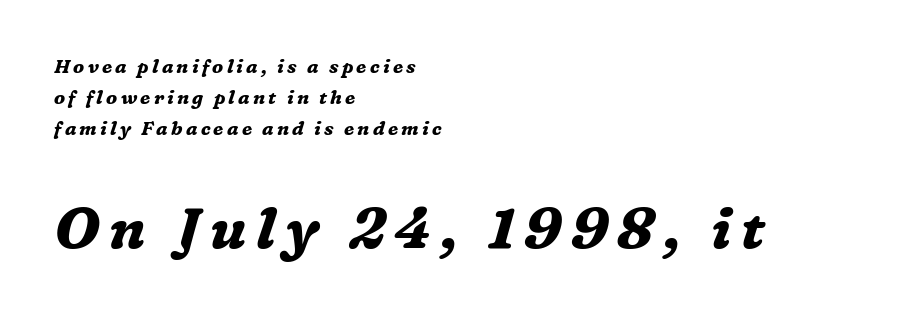
Honestly, there is no underline to notice here at all. Tall strokes in this sample are angled rather than plumb. Looks like regular typesetting: each glyph gets only the width it needs. In this sample the second text group is rendered at the bigger scale. Baseline-to-baseline distance is the conventional proportion of letter height. Observe the serifs anchoring each vertical stroke in this sample.
